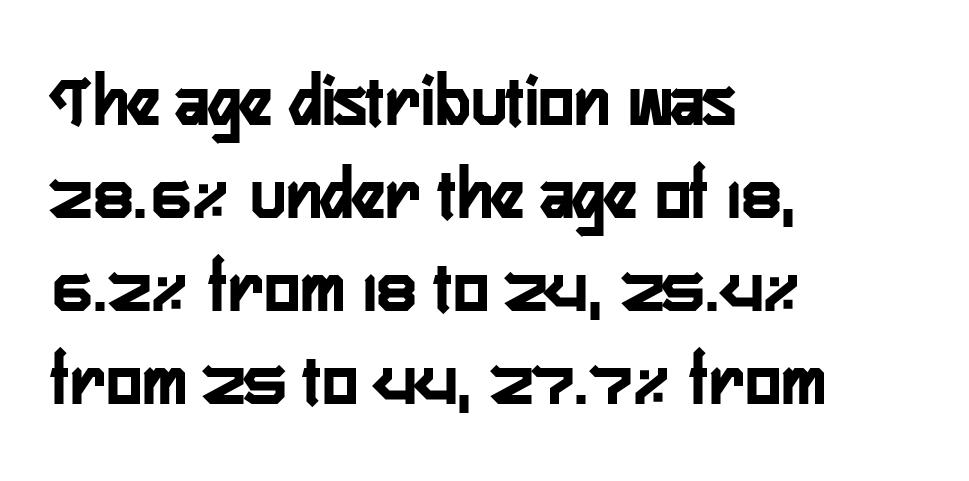
Q: Is the text bold? A: Yes.
Q: Is the text italic (slanted)? A: No, it is upright.
Q: Is the typeface a serif or a sans-serif typeface? A: Sans-serif.
Q: Is the text underlined? A: No.
Q: How is the paragraph aligned? A: Left-aligned.
Q: Is the spacing between letters normal or unusually wide? A: Normal.
Q: Width (condensed, normal, or wide)? A: Condensed.
Q: Stroke contrast? A: Low.
Q: x-height? A: Medium.
Q: Monospaced? A: No.
